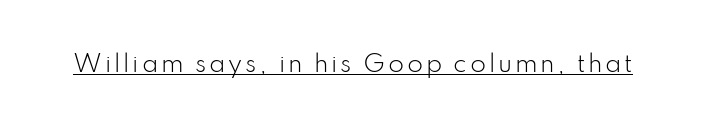
Q: Is the text bold? A: No.
Q: Is the text italic (slanted)? A: No, it is upright.
Q: Is the text underlined? A: Yes.
